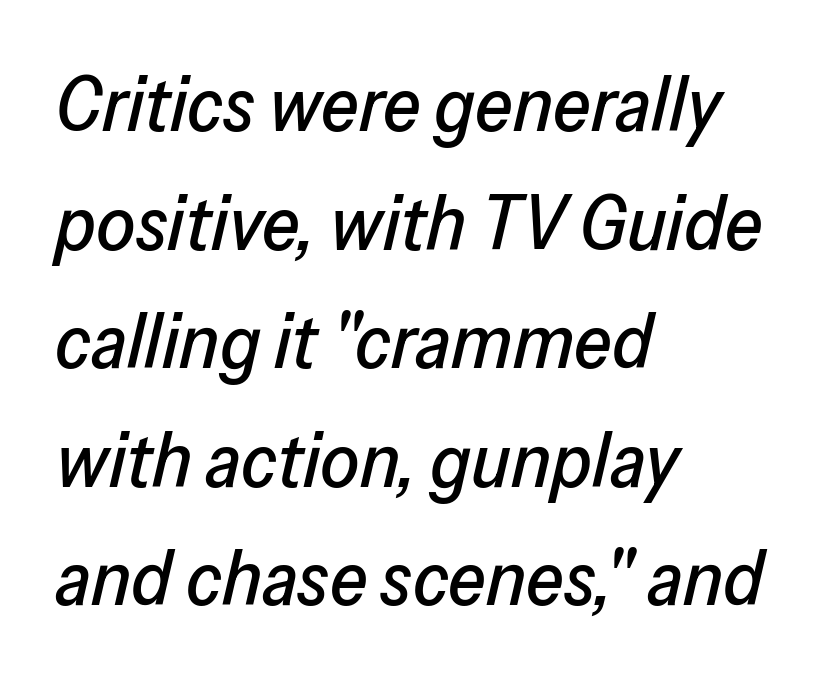
The image shows 77 px text type, italic (leaning right); set left-aligned, normal line spacing (1.54x), normal letter spacing, not underlined; low stroke contrast and a medium x-height.
